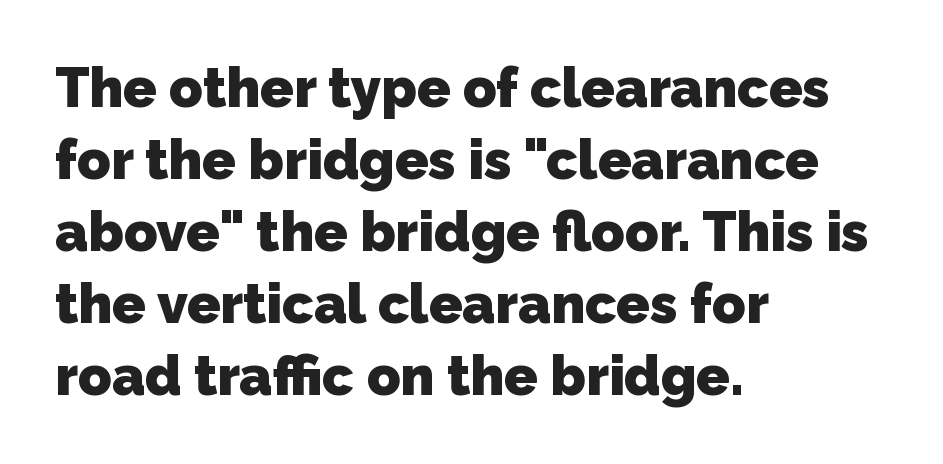
Compared with a centered layout, this one pins lines to the left instead. The gap between lines stays unmarked. A full-strength bold gives these letters their thick strokes. Is there much room between lines? A standard amount, neither cramped nor airy. Is this a fixed-width face? No — the glyphs have proportional, varying widths. Look at the bottom of the vertical strokes: they stop flat, with no serifs.
